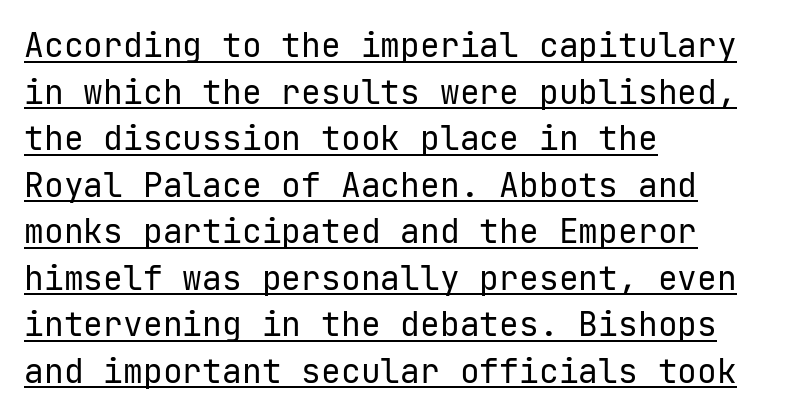
The image shows 33 px regular-weight sans-serif type, upright, monospaced; set left-aligned, normal line spacing (1.41x), normal letter spacing, underlined; low stroke contrast and a medium x-height.
